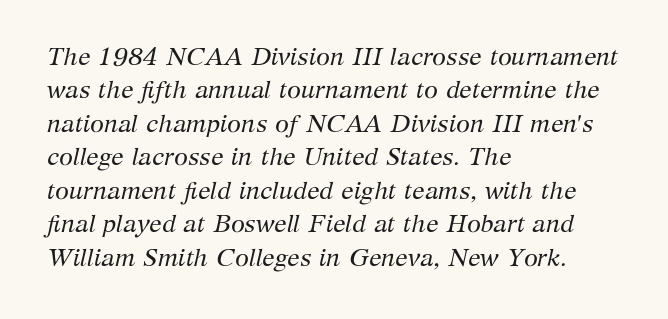
The strokes carry an ordinary text weight at most. The baseline area is clear. The designer left line spacing at the default. Slanted lettering throughout.
